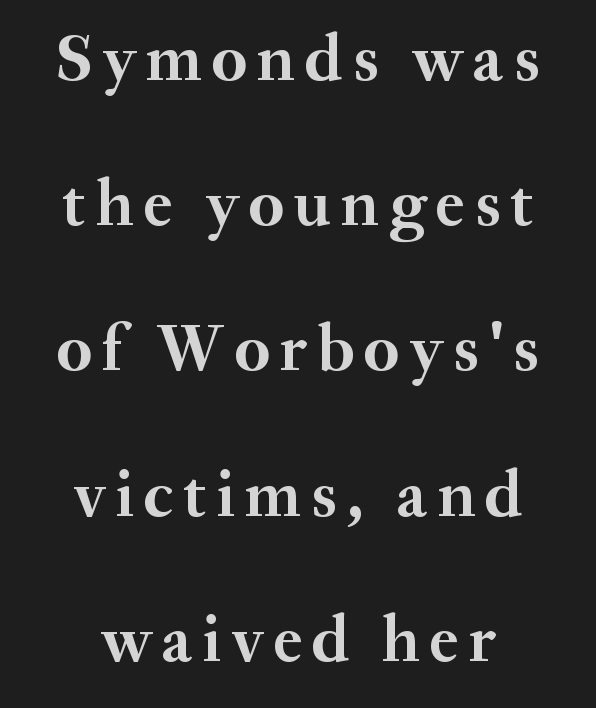
Q: Is the text bold? A: Yes.
Q: Is the text italic (slanted)? A: No, it is upright.
Q: Is the typeface a serif or a sans-serif typeface? A: Serif.
Q: Is the text underlined? A: No.
Q: How is the paragraph aligned? A: Centered.
Q: Is the spacing between lines tight, normal or loose? A: Loose.
Q: Width (condensed, normal, or wide)? A: Normal.
Q: Stroke contrast? A: Medium.
Q: x-height? A: Small.
Q: Monospaced? A: No.
